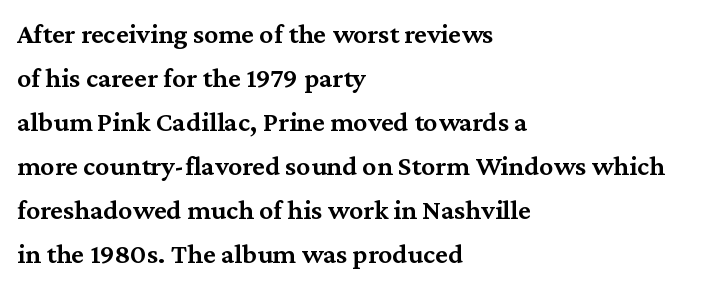
{"serif": "yes", "italic": "no", "bold": "semi", "weight": "semibold", "width": "normal", "stroke_contrast": "medium", "x_height": "medium", "monospaced": "no", "underline": "no", "align": "left", "line_spacing": "normal", "line_spacing_ratio": 1.57, "letter_spacing": "normal", "letter_spacing_em": 0.0, "glyph_px": 28}
